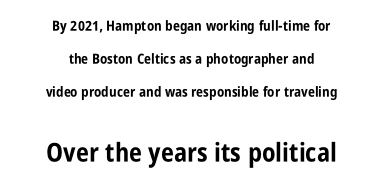
Unmarked baselines from the first word to the last. The typesetting leans heavy: a genuine bold. Ordinary non-slanted type is in use. The following chunk of copy outweighs the initial chunk in type size.
